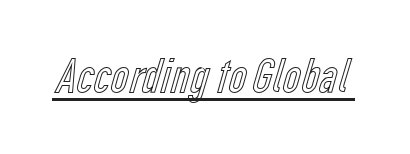
The image shows 50 px condensed type; set normal letter spacing, underlined; a medium x-height.
